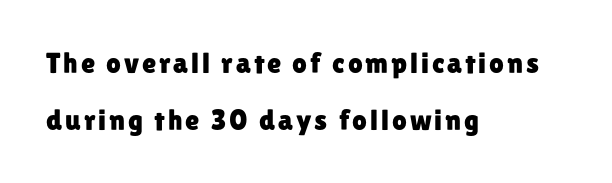
{"serif": "no", "italic": "no", "width": "normal", "stroke_contrast": "low", "x_height": "medium", "monospaced": "no", "underline": "no", "align": "left", "line_spacing": "loose", "line_spacing_ratio": 1.96, "glyph_px": 29}
